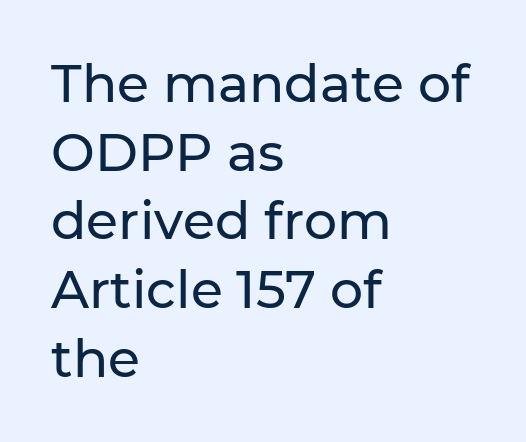
The image shows 52 px sans-serif type, upright; set left-aligned, normal line spacing (1.32x), normal letter spacing, not underlined; low stroke contrast and a medium x-height.
